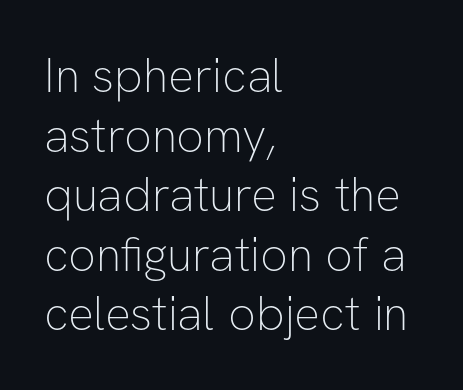
{"serif": "no", "italic": "no", "bold": "no", "weight": "thin", "width": "normal", "stroke_contrast": "low", "x_height": "medium", "monospaced": "no", "underline": "no", "align": "left", "line_spacing_ratio": 1.24, "letter_spacing": "normal", "letter_spacing_em": 0.0, "glyph_px": 48}
